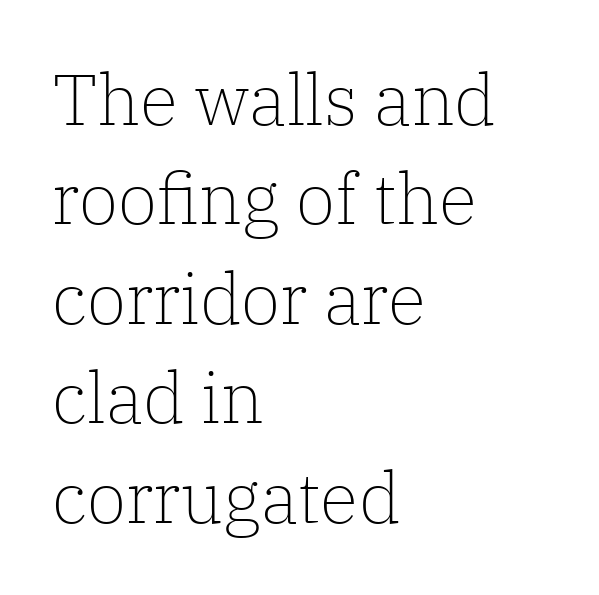
Q: Is the text bold? A: No.
Q: Is the text italic (slanted)? A: No, it is upright.
Q: Is the typeface a serif or a sans-serif typeface? A: Serif.
Q: Is the text underlined? A: No.
Q: How is the paragraph aligned? A: Left-aligned.
Q: Is the spacing between letters normal or unusually wide? A: Normal.
Q: Is the spacing between lines tight, normal or loose? A: Normal.
Q: Width (condensed, normal, or wide)? A: Normal.
Q: Stroke contrast? A: Low.
Q: x-height? A: Medium.
Q: Monospaced? A: No.
